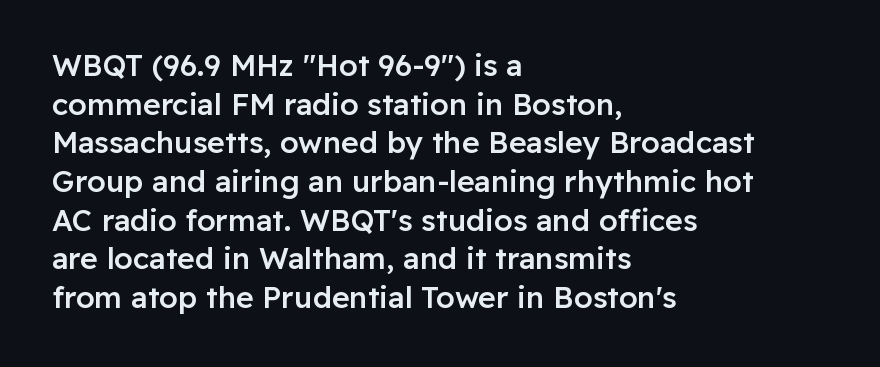
Horizontal alignment here is leftward, the default for most running prose. Observe the ordinary spacing: letters are neighbours, not strangers. This sample uses an upright cut, with every glyph sitting square on the baseline. Character widths vary here, with narrow letters taking less room than wide ones. These words are printed semibold, heavier than regular yet not bold.
